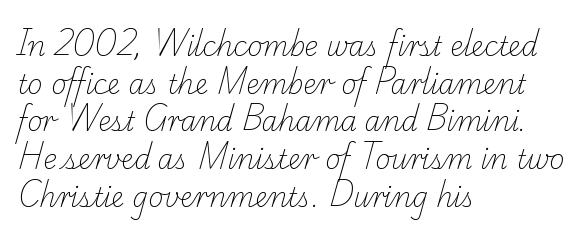
The image shows 26 px text type; set left-aligned, normal line spacing (1.45x), normal letter spacing, not underlined.
